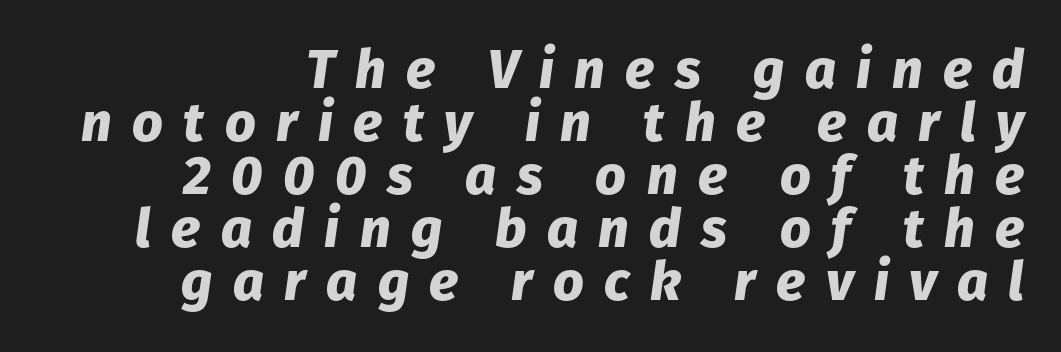
Here the designer chose a conventional face with non-uniform glyph widths. Whoever set this chose condensed vertical rhythm over breathing room. The passage shown has open, widely tracked lettering throughout. Check the space under the baseline: it is left empty.
